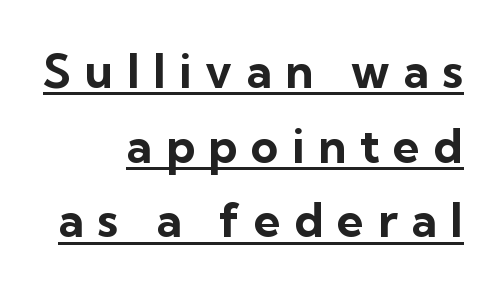
The image shows 47 px bold sans-serif type, upright; set right-aligned, normal line spacing (1.59x), unusually wide letter spacing (+0.29 em), underlined; low stroke contrast and a medium x-height.
